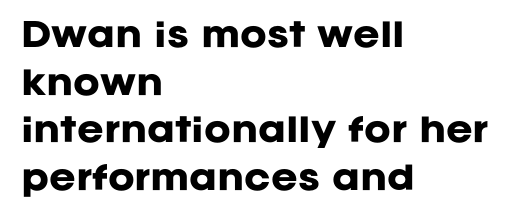
The image shows 32 px heavy sans-serif type, upright; set left-aligned, normal line spacing (1.49x), normal letter spacing, not underlined; low stroke contrast and a large x-height.
